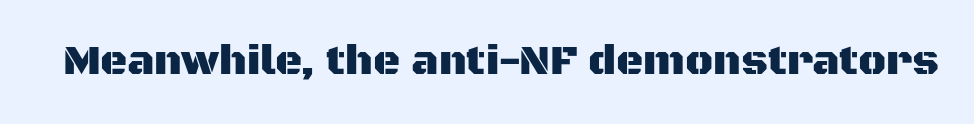
The face used here is rendered with its standard letterfit. Has an underline been added? It has not. Nope, not italic — everything's standing straight. Is this a fixed-width face? No — the glyphs have proportional, varying widths. In terms of letterform style, serifs are entirely absent.
